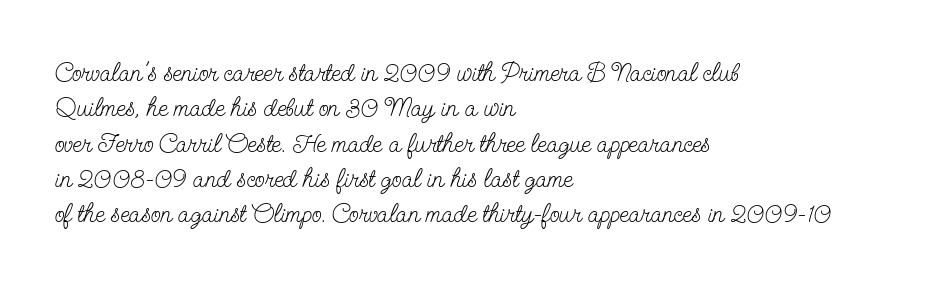
{"bold": "no", "underline": "no", "align": "left", "line_spacing": "normal", "line_spacing_ratio": 1.36, "letter_spacing": "normal", "letter_spacing_em": 0.0, "glyph_px": 26}
